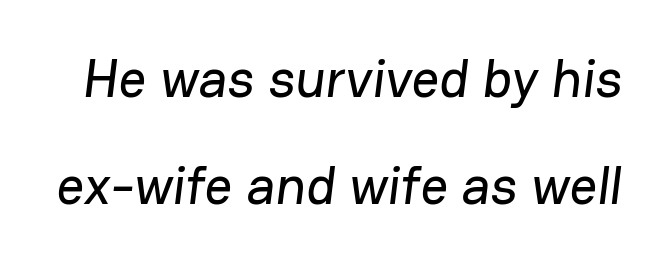
Rule under the text: the space is simply empty. Leading: increased. These lines are rendered in a variable-pitch font. The rendering keeps characters at their native spacing. In terms of letterform style, serifs are entirely absent.
